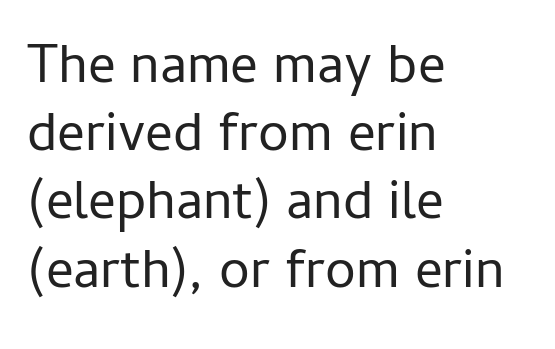
The image shows 55 px regular-weight sans-serif type, upright; set left-aligned, line spacing 1.24x, normal letter spacing, not underlined; low stroke contrast and a medium x-height.
